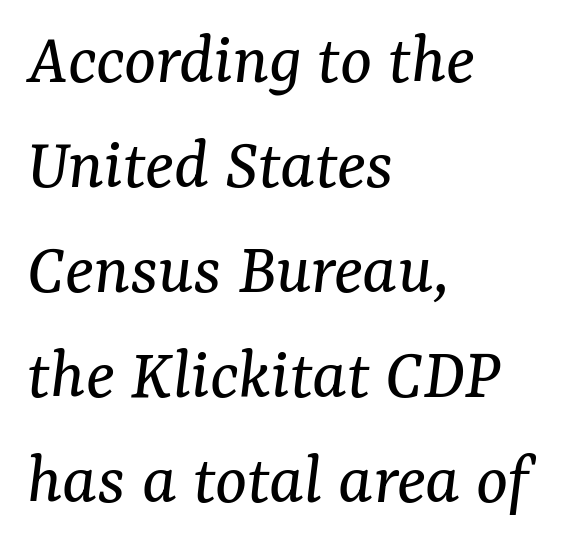
{"serif": "yes", "italic": "yes", "lean": "right", "slant_degrees": 7, "bold": "no", "weight": "regular", "width": "normal", "stroke_contrast": "medium", "x_height": "medium", "monospaced": "no", "underline": "no", "align": "left", "line_spacing": "normal", "line_spacing_ratio": 1.4, "letter_spacing": "normal", "letter_spacing_em": 0.0, "glyph_px": 75}
